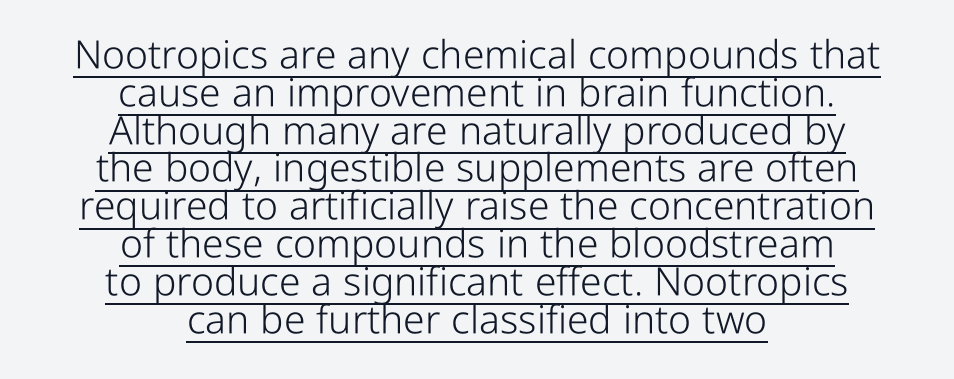
{"serif": "no", "italic": "no", "bold": "no", "weight": "light", "width": "condensed", "stroke_contrast": "low", "x_height": "medium", "monospaced": "no", "underline": "yes", "align": "center", "line_spacing": "tight", "line_spacing_ratio": 0.97, "letter_spacing": "normal", "letter_spacing_em": 0.0, "glyph_px": 39}
